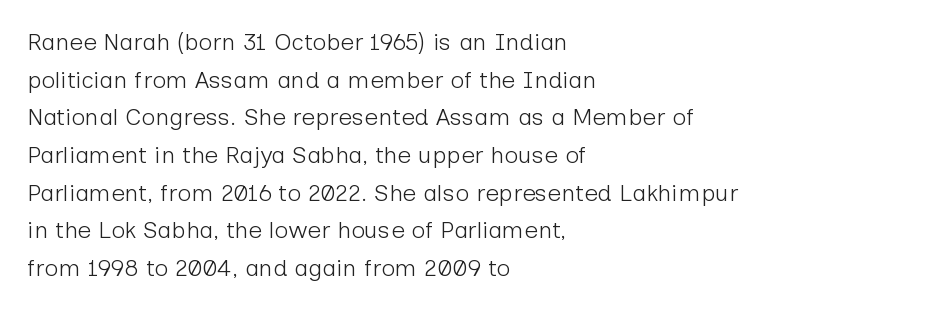
The image shows 24 px text type, upright; set left-aligned, normal line spacing (1.57x), normal letter spacing, not underlined.
